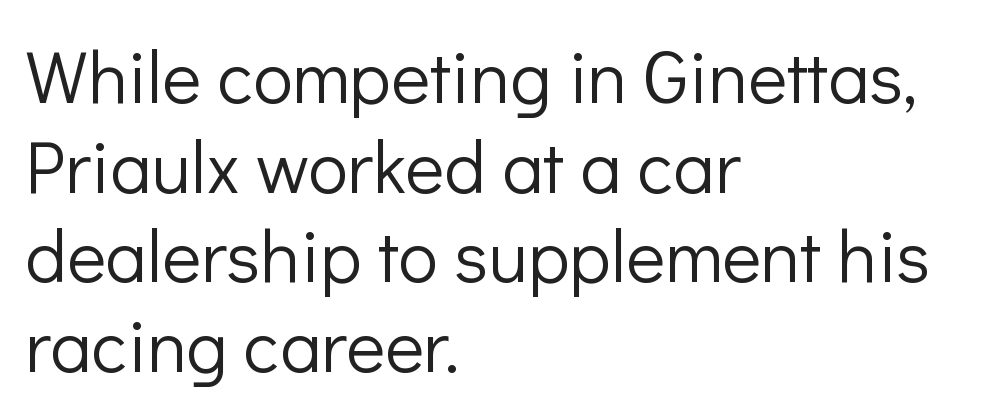
{"serif": "no", "italic": "no", "bold": "no", "weight": "light", "width": "normal", "stroke_contrast": "low", "x_height": "medium", "monospaced": "no", "underline": "no", "align": "left", "line_spacing_ratio": 1.21, "letter_spacing": "normal", "letter_spacing_em": 0.0, "glyph_px": 74}
